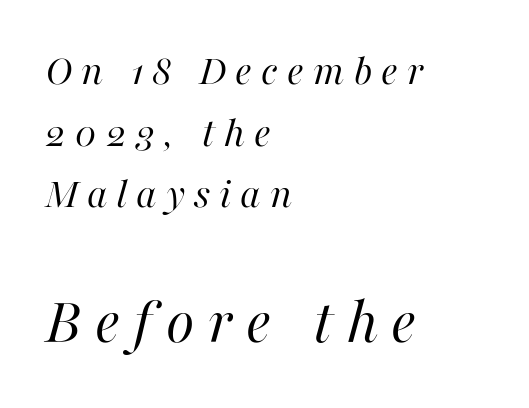
{"italic": "yes", "lean": "right", "slant_degrees": 16, "bold": "no", "weight": "regular", "width": "normal", "stroke_contrast": "high", "x_height": "medium", "monospaced": "no", "underline": "no", "align": "left", "line_spacing": "normal", "line_spacing_ratio": 1.4, "letter_spacing": "wide", "letter_spacing_em": 0.2, "larger_block": "second", "size_ratio": 1.5, "glyph_px": 66}
